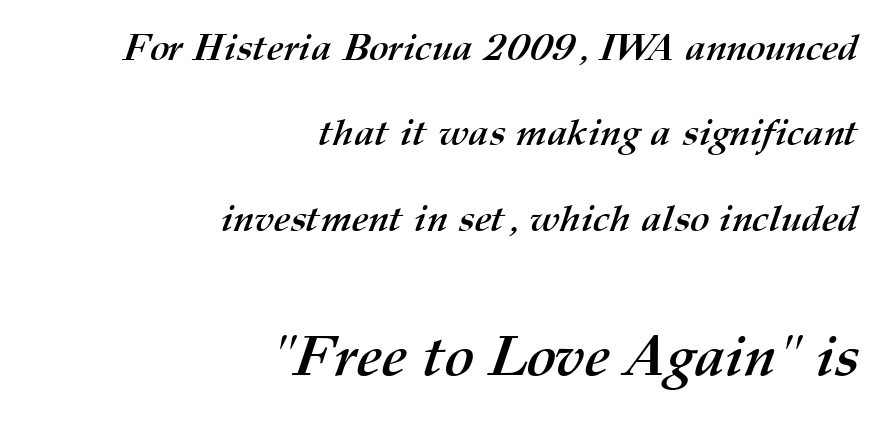
Rule under the text: the space is simply empty. What's the leading like? Stretched, with rows far apart. Nothing unusual about the tracking: characters are spaced as the font intends. The lower block of text is set noticeably larger than the block above it. What weight is shown? A full bold with thick strokes. A typesetter would call this proportional, since set widths differ per character.
